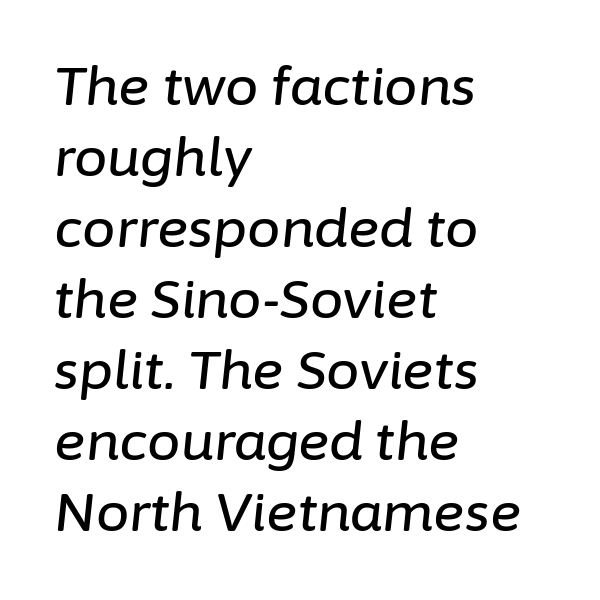
The image shows 53 px text type, italic (leaning right); set left-aligned, normal line spacing (1.34x), normal letter spacing, not underlined; low stroke contrast and a medium x-height.
